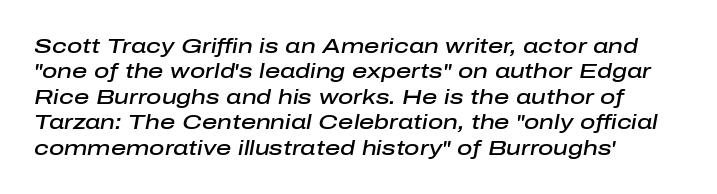
You can tell it's italic because the verticals aren't actually vertical. Line starts are locked; line ends wander. The glyphs are unaccompanied by any horizontal stroke below them. Every letter is mildly thick-stroked: semibold rather than bold. Words appear dense and cohesive because spacing is normal.
